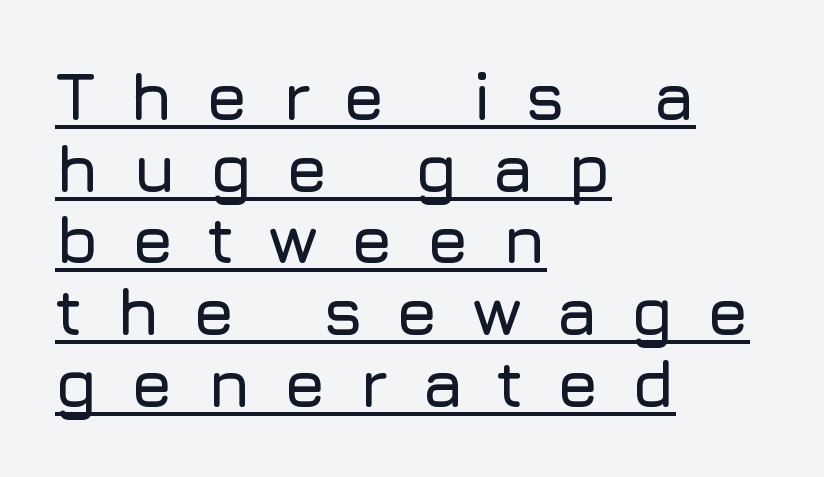
The image shows 67 px sans-serif type, upright; set left-aligned, tight line spacing (1.07x), unusually wide letter spacing (+0.49 em), underlined; low stroke contrast and a medium x-height.
